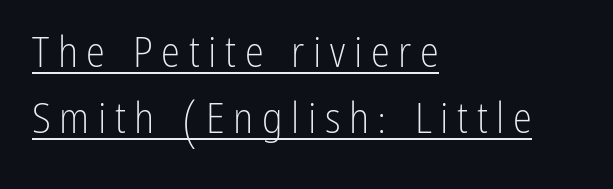
{"serif": "no", "italic": "no", "bold": "no", "weight": "light", "width": "condensed", "stroke_contrast": "low", "x_height": "medium", "monospaced": "no", "underline": "yes", "align": "left", "line_spacing": "normal", "line_spacing_ratio": 1.53, "letter_spacing": "wide", "letter_spacing_em": 0.2, "glyph_px": 43}
